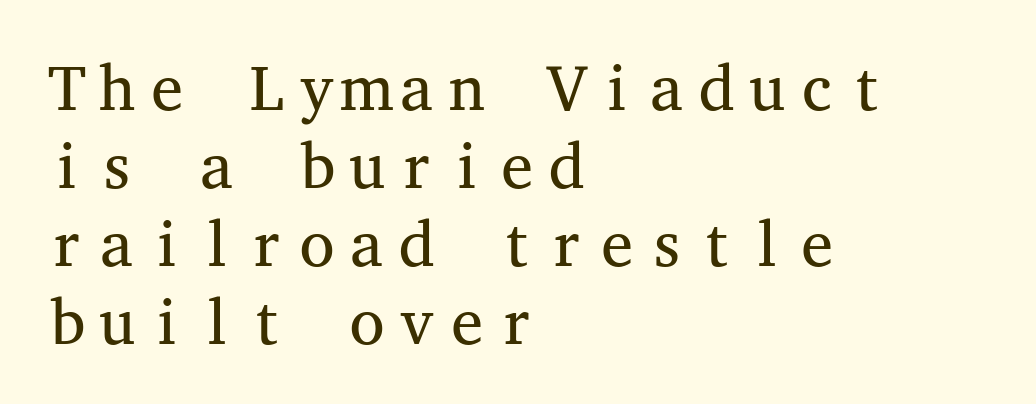
Q: Is the text bold? A: No.
Q: Is the text italic (slanted)? A: No, it is upright.
Q: Is the typeface a serif or a sans-serif typeface? A: Serif.
Q: Is the text underlined? A: No.
Q: How is the paragraph aligned? A: Left-aligned.
Q: Is the spacing between letters normal or unusually wide? A: Normal.
Q: Width (condensed, normal, or wide)? A: Wide.
Q: Stroke contrast? A: Medium.
Q: x-height? A: Medium.
Q: Monospaced? A: Yes.
